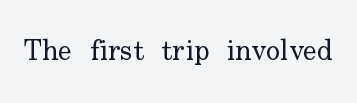
The image shows 29 px regular-weight serif type, upright; set normal letter spacing, not underlined; low stroke contrast and a small x-height.
